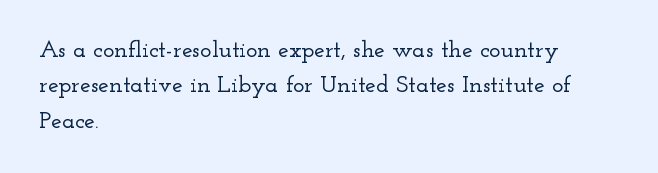
{"italic": "no", "underline": "no", "align": "left", "line_spacing": "normal", "line_spacing_ratio": 1.47, "letter_spacing": "normal", "letter_spacing_em": 0.0, "glyph_px": 24}
